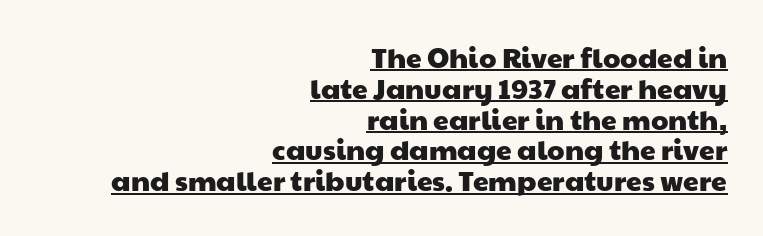
A typesetter would call this proportional, since set widths differ per character. These lines are set flush right with a ragged left edge. The letters carry no serifs — their stems end cleanly without finishing strokes. Compared with typical body copy, the letter spacing here is the same.
